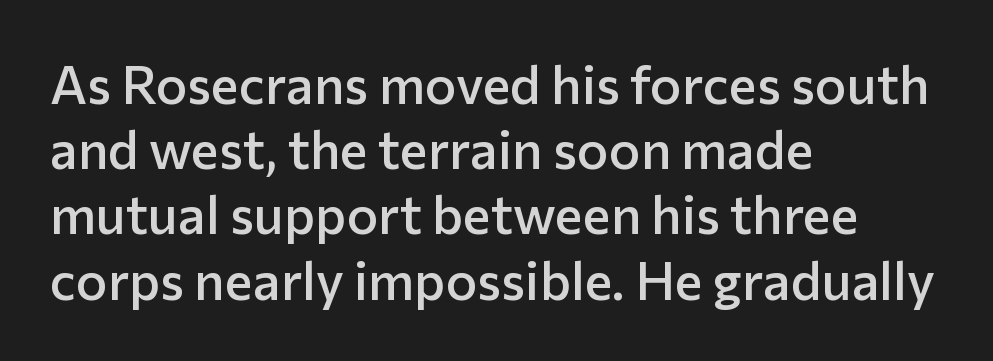
This sample uses an upright cut, with every glyph sitting square on the baseline. This is moderately heavy type, rendered in semibold. The face used here is proportionally spaced, like ordinary book or web type. Rule under the text: the space is simply empty.
